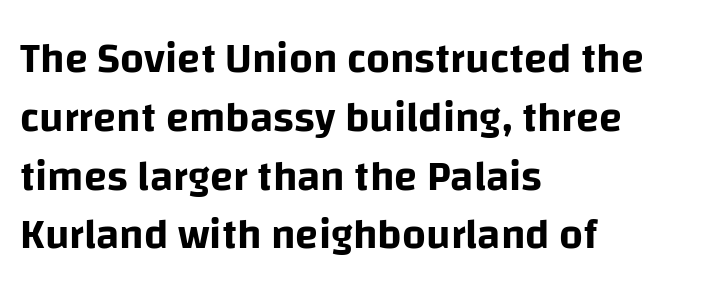
{"serif": "no", "italic": "no", "width": "normal", "stroke_contrast": "low", "x_height": "large", "monospaced": "no", "underline": "no", "align": "left", "line_spacing": "normal", "line_spacing_ratio": 1.4, "letter_spacing": "normal", "letter_spacing_em": 0.0, "glyph_px": 42}
